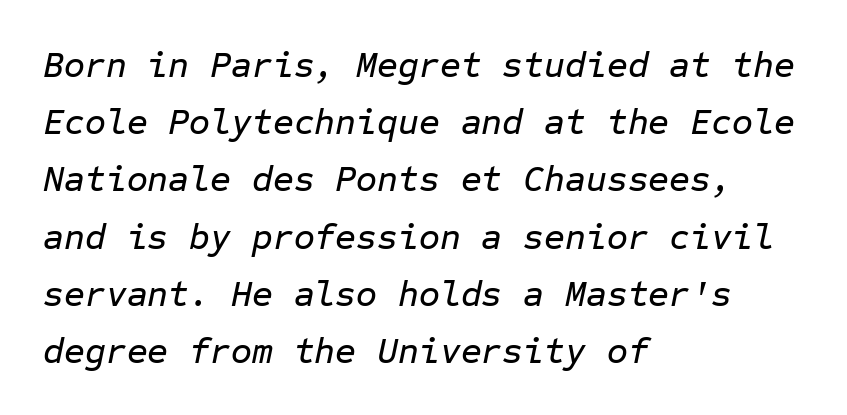
Line spacing here is normal. The lines are quadded left. Style check: oblique. No word sits above an underline.
